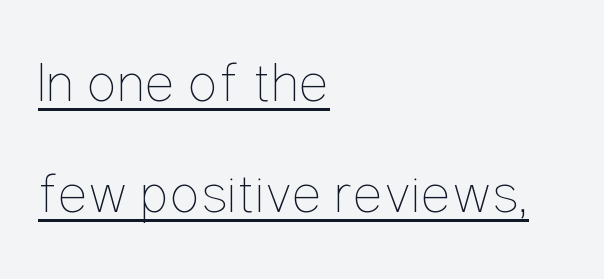
{"italic": "no", "bold": "no", "weight": "thin", "width": "condensed", "stroke_contrast": "low", "x_height": "medium", "monospaced": "no", "underline": "yes", "align": "left", "line_spacing": "loose", "line_spacing_ratio": 1.95, "letter_spacing": "normal", "letter_spacing_em": 0.0, "glyph_px": 57}
